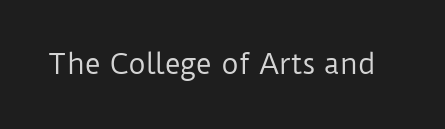
The image shows 27 px text type, upright; set normal letter spacing, not underlined.
